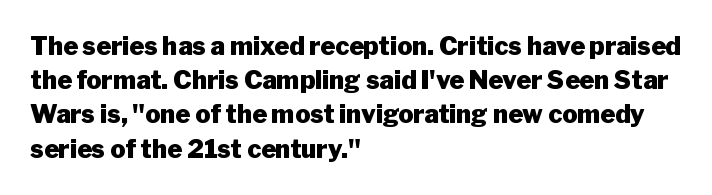
{"italic": "no", "bold": "yes", "underline": "no", "align": "left", "line_spacing": "normal", "line_spacing_ratio": 1.37, "letter_spacing": "normal", "letter_spacing_em": 0.0, "glyph_px": 25}
